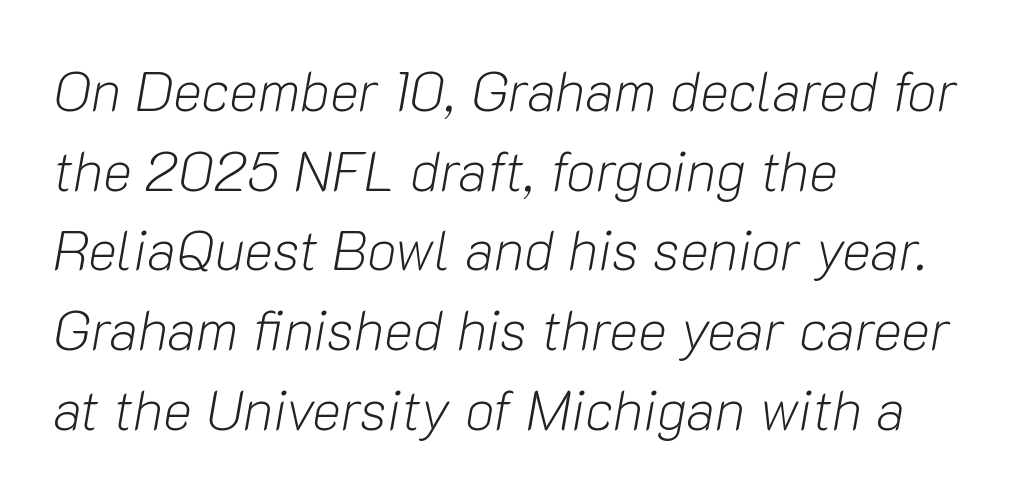
A typesetter would call this proportional, since set widths differ per character. How would I describe the line gaps? Plain and ordinary. The text carries the slant typical of an italic or oblique font. Caption: standard tracking, unaltered. Stroke thickness stays within the range of a standard reading face or lighter. The paragraph shown leans on its left margin.
